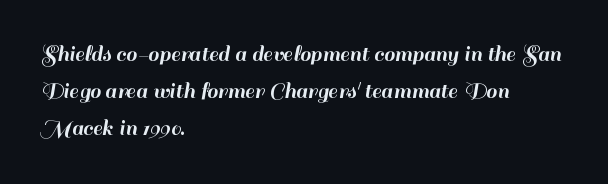
Q: Is the text italic (slanted)? A: Yes.
Q: Is the text underlined? A: No.
Q: How is the paragraph aligned? A: Left-aligned.
Q: Is the spacing between letters normal or unusually wide? A: Normal.
Q: Is the spacing between lines tight, normal or loose? A: Normal.
